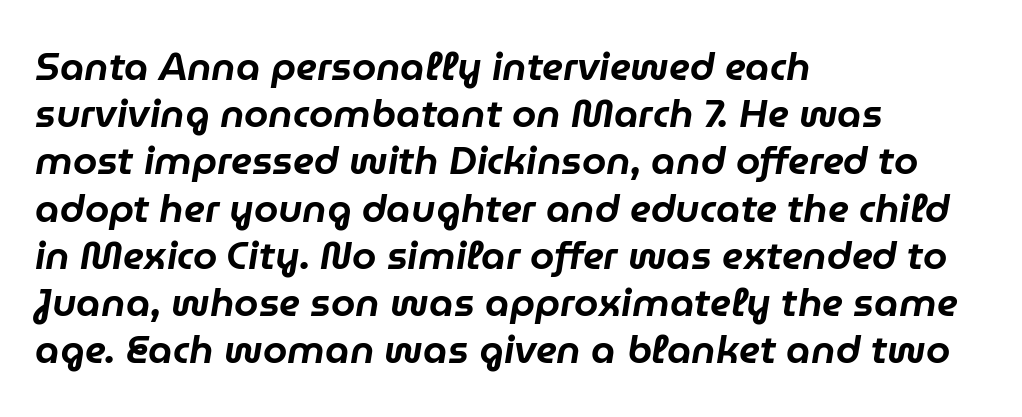
Compared with typical body copy, the letter spacing here is the same. Line starts are locked; line ends wander. The rendering uses natural spacing where letterforms have individual widths. Quick note: underline off. Is the type slanted? Yes — the strokes lean at a clear angle.
